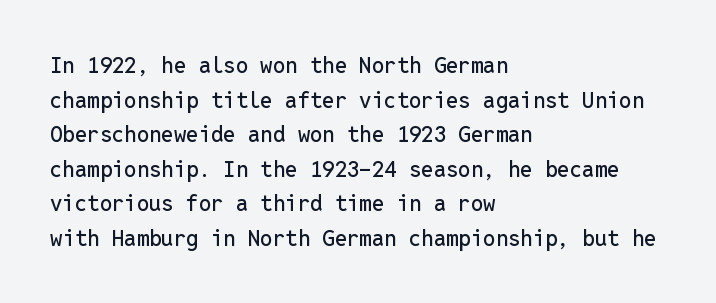
The setting favours the left margin, as ordinary paragraphs usually do. The letters stand straight up with perfectly vertical stems. Baseline-to-baseline distance is the conventional proportion of letter height. Beneath every word, the page is bare. Is the letter spacing exaggerated? No — it looks like the ordinary default.
